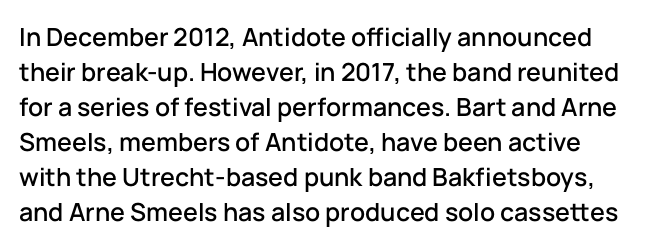
Q: Is the text italic (slanted)? A: No, it is upright.
Q: Is the text underlined? A: No.
Q: Is the spacing between letters normal or unusually wide? A: Normal.
Q: Is the spacing between lines tight, normal or loose? A: Normal.
